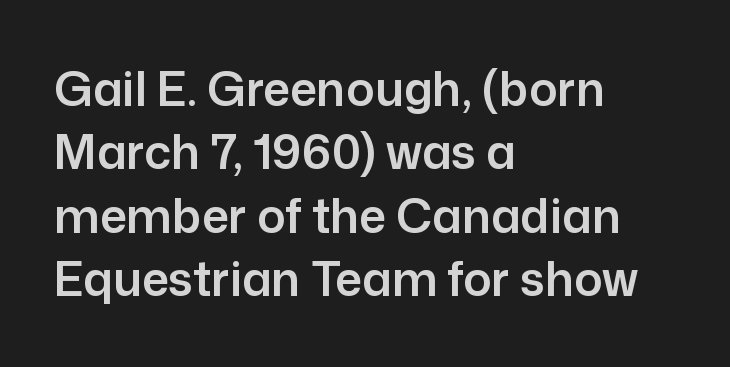
{"serif": "no", "italic": "no", "width": "normal", "stroke_contrast": "low", "x_height": "medium", "monospaced": "no", "underline": "no", "align": "left", "line_spacing": "normal", "line_spacing_ratio": 1.35, "letter_spacing": "normal", "letter_spacing_em": 0.0, "glyph_px": 47}
